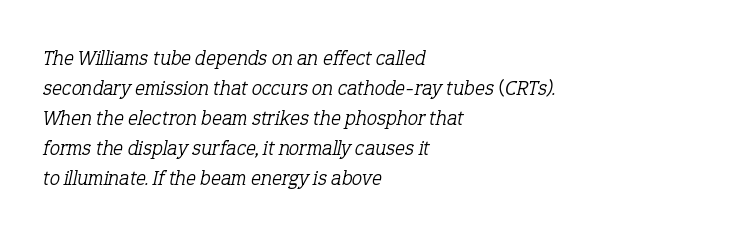
{"italic": "yes", "lean": "right", "slant_degrees": 12, "bold": "no", "underline": "no", "align": "left", "line_spacing": "normal", "line_spacing_ratio": 1.43, "letter_spacing": "normal", "letter_spacing_em": 0.0, "glyph_px": 21}
